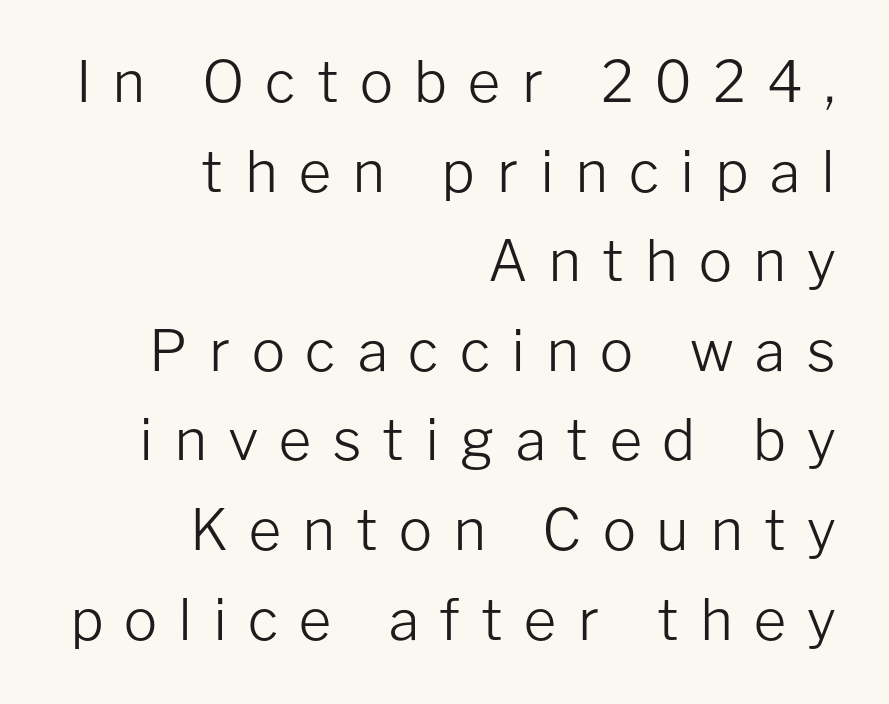
{"serif": "no", "italic": "no", "bold": "no", "weight": "light", "width": "normal", "stroke_contrast": "low", "x_height": "medium", "monospaced": "no", "underline": "no", "align": "right", "line_spacing": "normal", "line_spacing_ratio": 1.6, "letter_spacing": "wide", "letter_spacing_em": 0.37, "glyph_px": 56}
